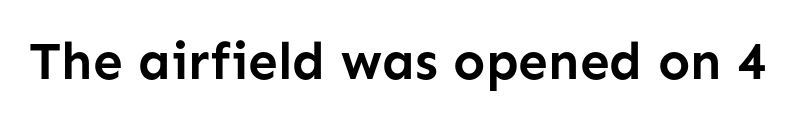
{"serif": "no", "italic": "no", "bold": "yes", "weight": "semibold", "width": "normal", "stroke_contrast": "low", "x_height": "medium", "monospaced": "no", "underline": "no", "letter_spacing": "normal", "letter_spacing_em": 0.0, "glyph_px": 53}
